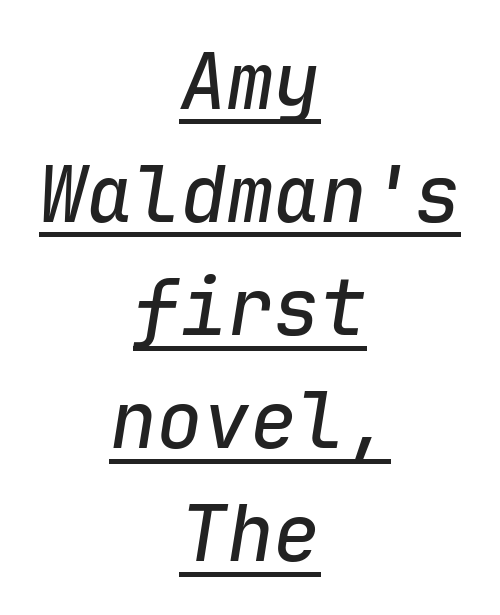
The image shows 78 px text type, italic (leaning right), monospaced; set centered, normal line spacing (1.45x), normal letter spacing, underlined; low stroke contrast and a medium x-height.
